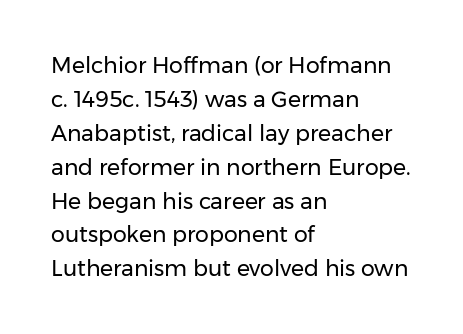
These lines stack with their left ends in a neat column. Any mark beneath the type? The region is blank. Short note: letters normally spaced. The type sits square on the baseline with zero lean.
